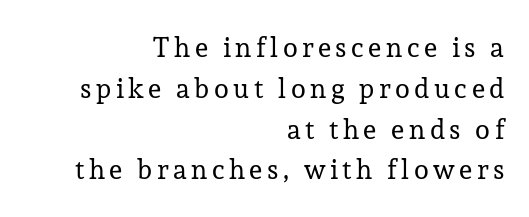
The image shows 27 px text type, upright; set right-aligned, normal line spacing (1.51x), not underlined.
